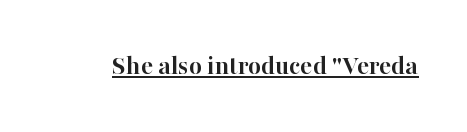
The image shows 28 px semibold serif type, upright; set normal letter spacing, underlined; high stroke contrast and a medium x-height.
